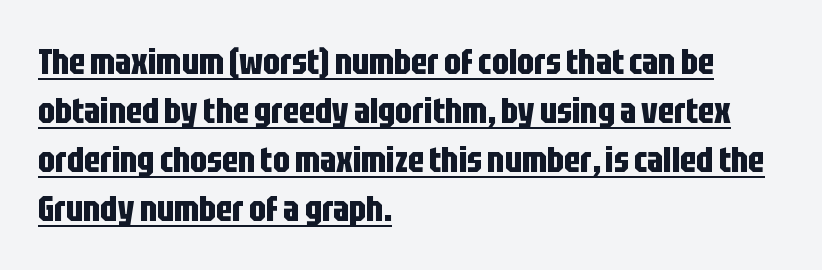
{"serif": "no", "italic": "no", "bold": "yes", "weight": "bold", "width": "condensed", "stroke_contrast": "low", "x_height": "large", "monospaced": "no", "underline": "yes", "align": "left", "line_spacing": "normal", "line_spacing_ratio": 1.36, "letter_spacing": "normal", "letter_spacing_em": 0.0, "glyph_px": 36}
